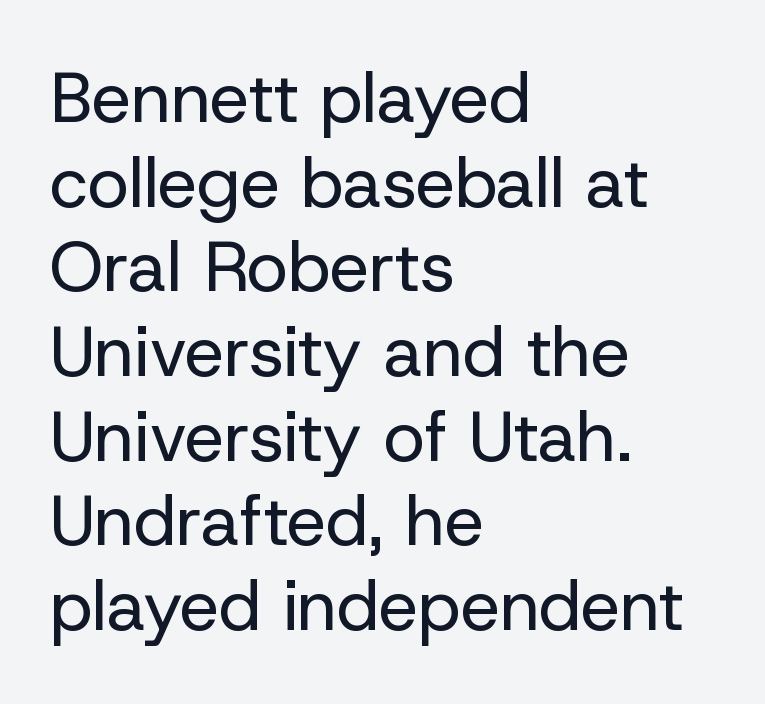
Q: Is the text bold? A: No.
Q: Is the text italic (slanted)? A: No, it is upright.
Q: Is the typeface a serif or a sans-serif typeface? A: Sans-serif.
Q: Is the text underlined? A: No.
Q: How is the paragraph aligned? A: Left-aligned.
Q: Is the spacing between letters normal or unusually wide? A: Normal.
Q: Width (condensed, normal, or wide)? A: Normal.
Q: Stroke contrast? A: Low.
Q: x-height? A: Medium.
Q: Monospaced? A: No.
